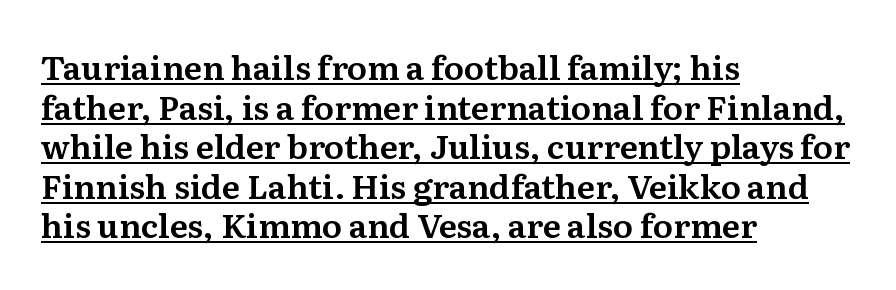
{"serif": "yes", "italic": "no", "width": "normal", "stroke_contrast": "medium", "x_height": "medium", "monospaced": "no", "underline": "yes", "align": "left", "line_spacing_ratio": 1.2, "letter_spacing": "normal", "letter_spacing_em": 0.0, "glyph_px": 33}
